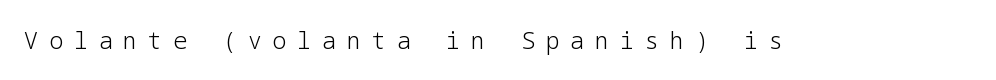
{"italic": "no", "bold": "no", "underline": "no", "letter_spacing": "wide", "letter_spacing_em": 0.48, "glyph_px": 23}
